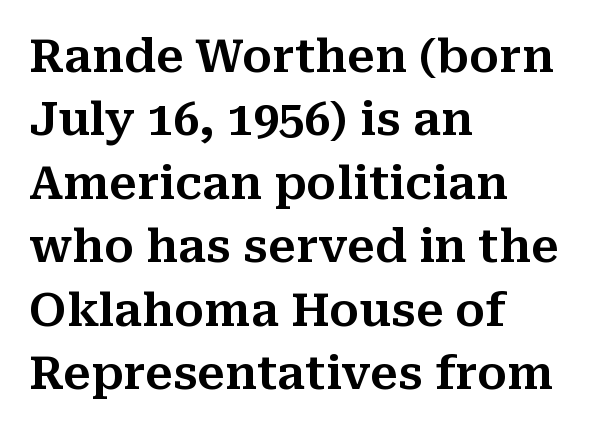
The image shows 46 px serif type, upright; set left-aligned, normal line spacing (1.38x), normal letter spacing, not underlined; medium stroke contrast and a medium x-height.
